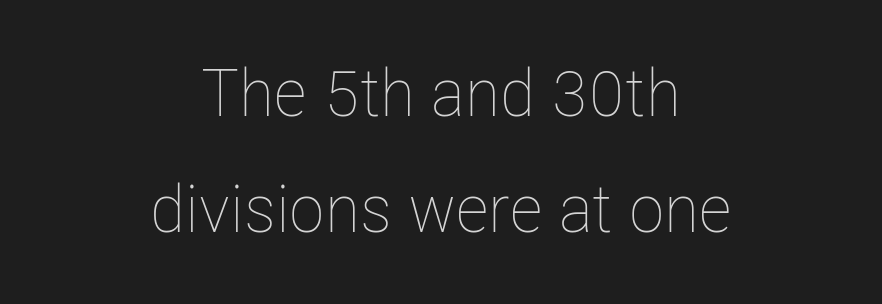
The lettering holds an erect, upright posture throughout. Counters stay open thanks to moderate or lighter strokes. Words float on clear page, feet unadorned. Is the block centered? Yes — each line is placed symmetrically about the middle.
